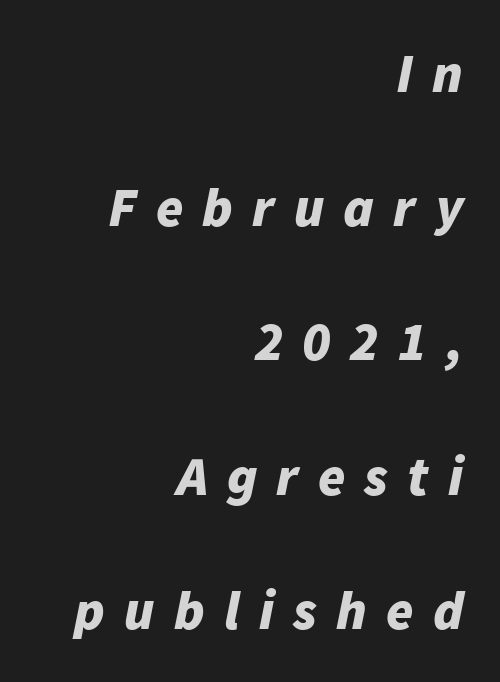
Q: Is the text bold? A: Yes.
Q: Is the text italic (slanted)? A: Yes, it leans right by about 11 degrees.
Q: Is the text underlined? A: No.
Q: How is the paragraph aligned? A: Right-aligned.
Q: Is the spacing between letters normal or unusually wide? A: Unusually wide.
Q: Is the spacing between lines tight, normal or loose? A: Loose.
Q: Width (condensed, normal, or wide)? A: Normal.
Q: Stroke contrast? A: Low.
Q: x-height? A: Medium.
Q: Monospaced? A: No.
